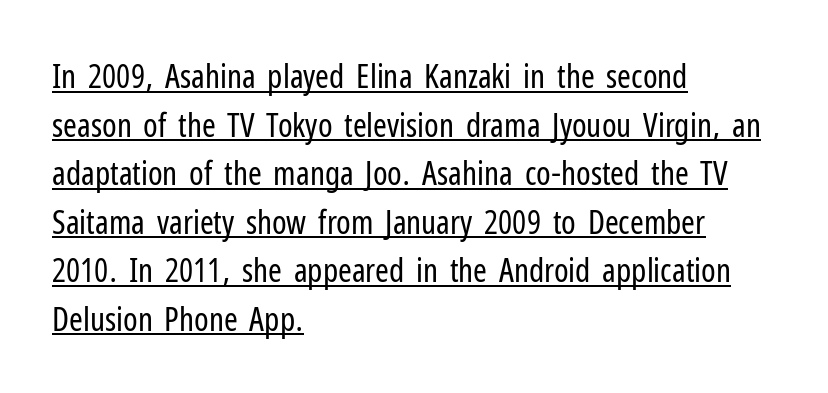
Q: Is the text bold? A: No.
Q: Is the text italic (slanted)? A: No, it is upright.
Q: Is the typeface a serif or a sans-serif typeface? A: Sans-serif.
Q: Is the text underlined? A: Yes.
Q: How is the paragraph aligned? A: Left-aligned.
Q: Is the spacing between letters normal or unusually wide? A: Normal.
Q: Is the spacing between lines tight, normal or loose? A: Normal.
Q: Width (condensed, normal, or wide)? A: Condensed.
Q: Stroke contrast? A: Low.
Q: x-height? A: Medium.
Q: Monospaced? A: No.
